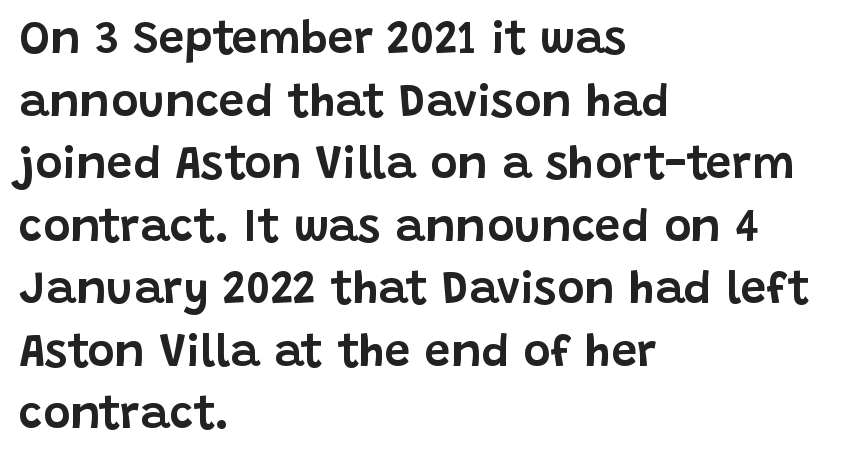
Q: Is the text italic (slanted)? A: No, it is upright.
Q: Is the typeface a serif or a sans-serif typeface? A: Sans-serif.
Q: Is the text underlined? A: No.
Q: How is the paragraph aligned? A: Left-aligned.
Q: Is the spacing between letters normal or unusually wide? A: Normal.
Q: Is the spacing between lines tight, normal or loose? A: Normal.
Q: Width (condensed, normal, or wide)? A: Normal.
Q: Stroke contrast? A: Low.
Q: x-height? A: Large.
Q: Monospaced? A: No.
